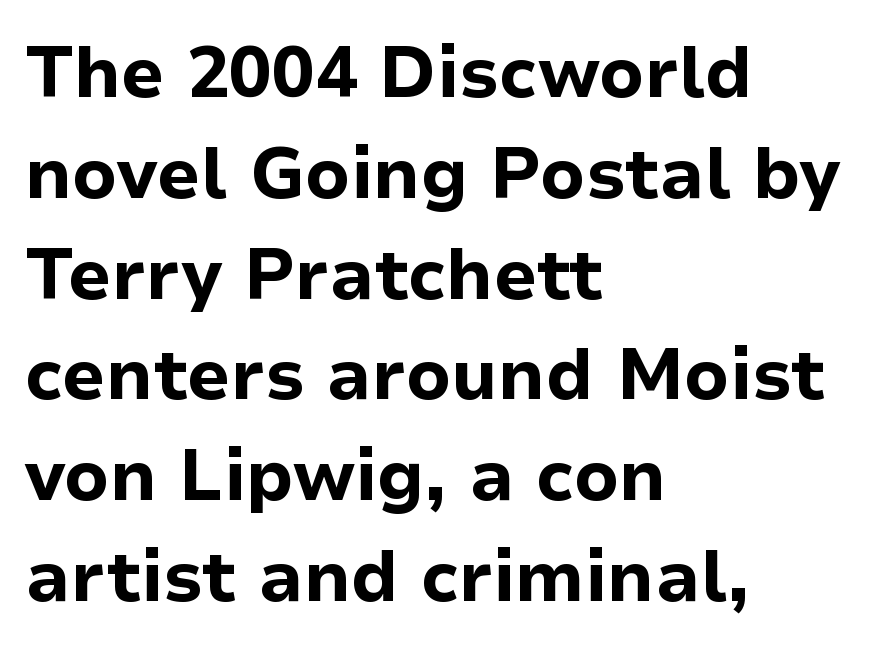
The image shows 71 px bold sans-serif type, upright; set left-aligned, normal line spacing (1.42x), normal letter spacing, not underlined; low stroke contrast and a medium x-height.
